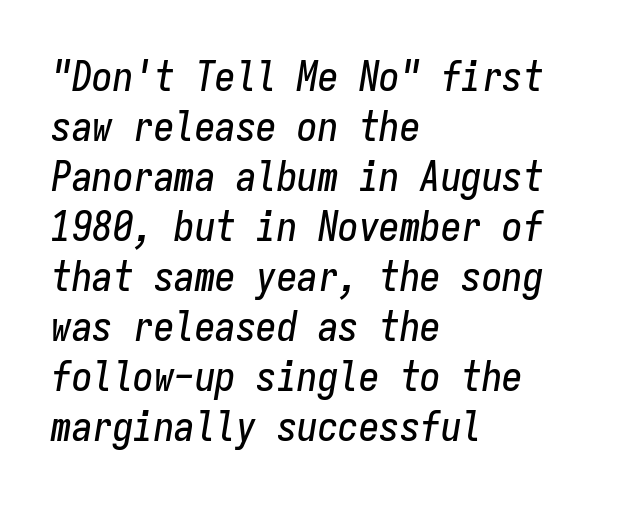
Typeset ragged right — the left edge is the straight one. Tracking value appears to be zero — textbook default spacing. Looks like terminal output: every glyph gets an equal slot. Beneath every word, the page is bare. Designer's note — italics engaged.
